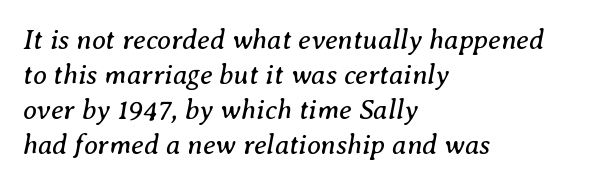
The image shows 28 px regular-weight serif type, italic (leaning right); set left-aligned, normal line spacing (1.25x), normal letter spacing, not underlined; medium stroke contrast and a medium x-height.
